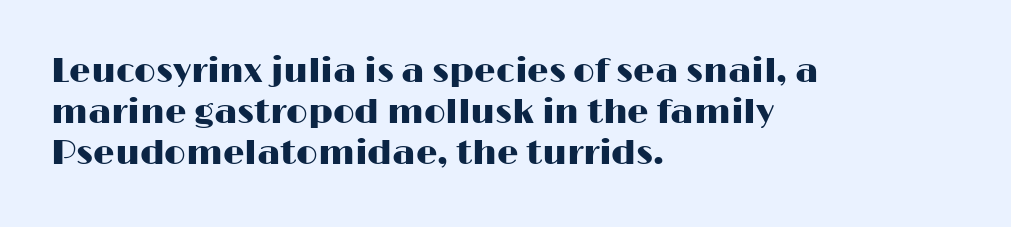
The image shows 34 px wide sans-serif type, upright; set left-aligned, line spacing 1.21x, normal letter spacing, not underlined; high stroke contrast and a medium x-height.
